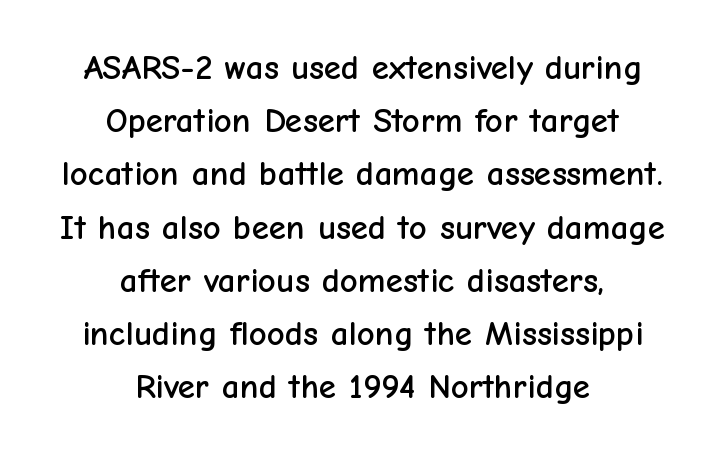
Here the glyphs are tracked normally, forming tight word shapes. Serif or sans? Sans — the stroke terminals are bare. Honestly, there is no underline to notice here at all. Italic? Not at all — the glyphs are vertical. The letters advance in unequal steps, a hallmark of proportional type. Students, observe: this is what conventionally led text looks like.
